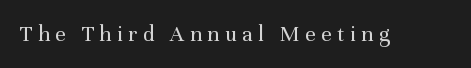
Q: Is the text bold? A: No.
Q: Is the text italic (slanted)? A: No, it is upright.
Q: Is the text underlined? A: No.
Q: Is the spacing between letters normal or unusually wide? A: Unusually wide.
